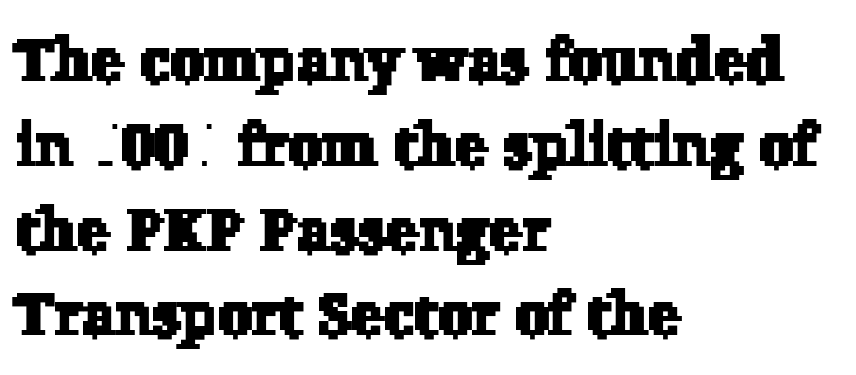
The image shows 61 px serif type; set left-aligned, normal line spacing (1.39x), normal letter spacing, not underlined; low stroke contrast and a medium x-height.
